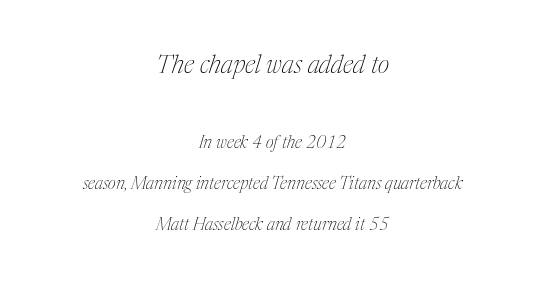
Q: Is the text bold? A: No.
Q: Is the text italic (slanted)? A: Yes, it leans right by about 17 degrees.
Q: Is the text underlined? A: No.
Q: How is the paragraph aligned? A: Centered.
Q: Is the spacing between letters normal or unusually wide? A: Normal.
Q: Is the spacing between lines tight, normal or loose? A: Loose.
Q: Which block of text is set in a larger size, the first (top) or the second (bottom)? A: The first (top) one.
